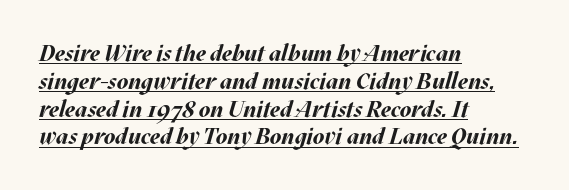
Typeset ragged right — the left edge is the straight one. Decoration check: the copy is underlined. This sample uses plain, unmodified letter spacing. Tall strokes in this sample are angled rather than plumb. Caption: bold face, heavy strokes.
